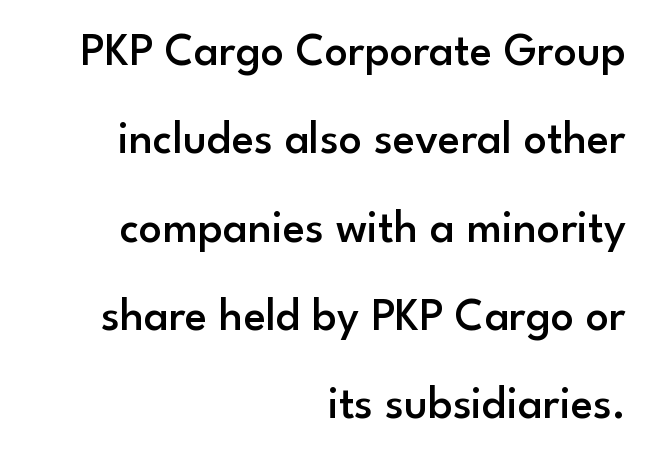
The image shows 46 px semibold sans-serif type, upright; set right-aligned, loose line spacing (1.92x), normal letter spacing, not underlined; low stroke contrast and a small x-height.
